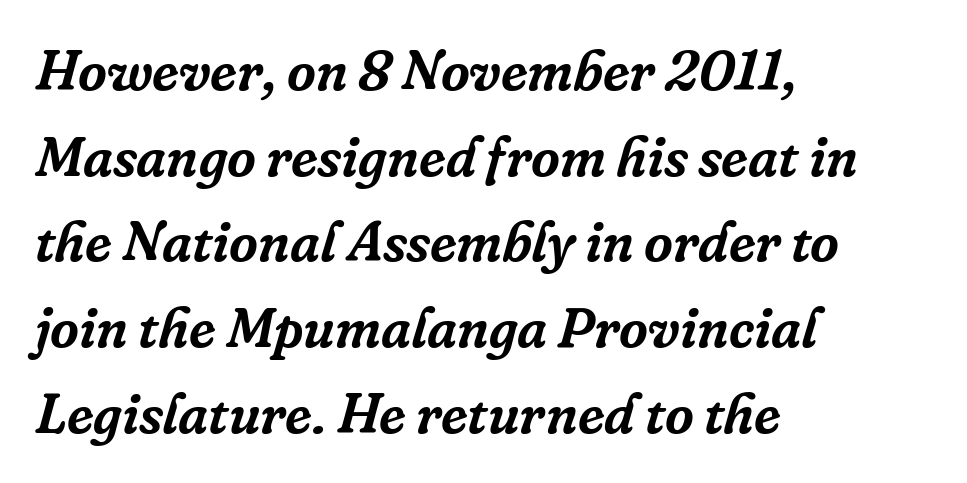
The image shows 56 px serif type, italic (leaning right); set left-aligned, normal line spacing (1.53x), normal letter spacing, not underlined; low stroke contrast and a medium x-height.
